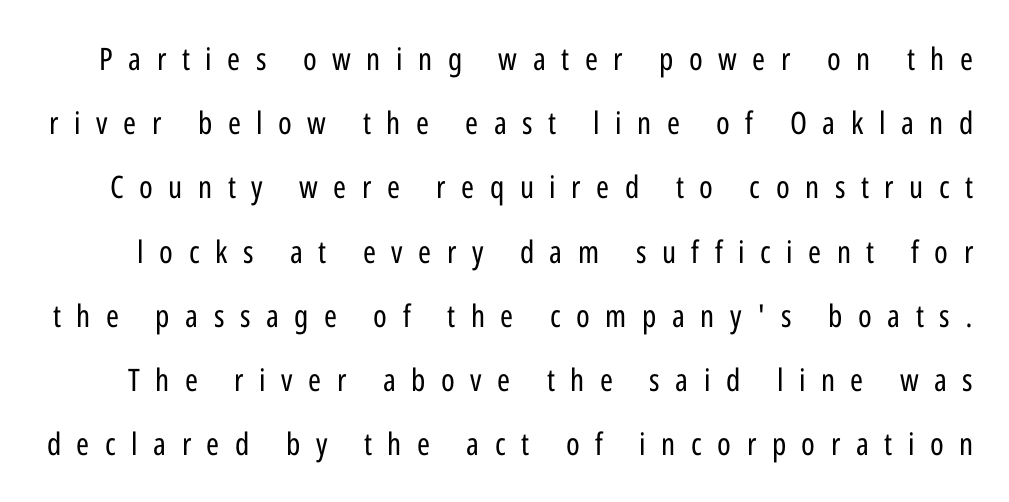
{"serif": "no", "italic": "no", "bold": "no", "weight": "regular", "width": "condensed", "stroke_contrast": "low", "x_height": "medium", "monospaced": "no", "underline": "no", "line_spacing": "loose", "line_spacing_ratio": 2.07, "letter_spacing": "wide", "letter_spacing_em": 0.5, "glyph_px": 31}
